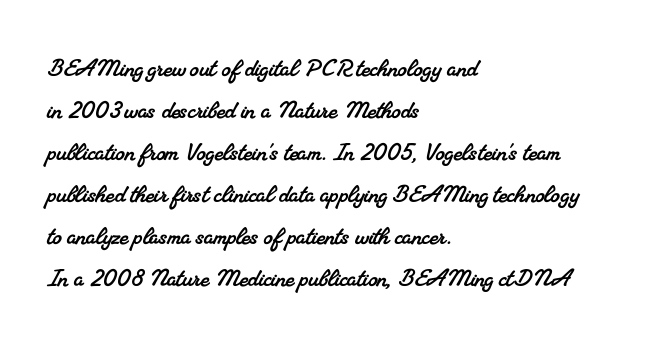
Q: Is the typeface a serif or a sans-serif typeface? A: Serif.
Q: Is the text underlined? A: No.
Q: How is the paragraph aligned? A: Left-aligned.
Q: Is the spacing between letters normal or unusually wide? A: Normal.
Q: Is the spacing between lines tight, normal or loose? A: Normal.
Q: Width (condensed, normal, or wide)? A: Normal.
Q: Stroke contrast? A: Medium.
Q: x-height? A: Small.
Q: Monospaced? A: No.
